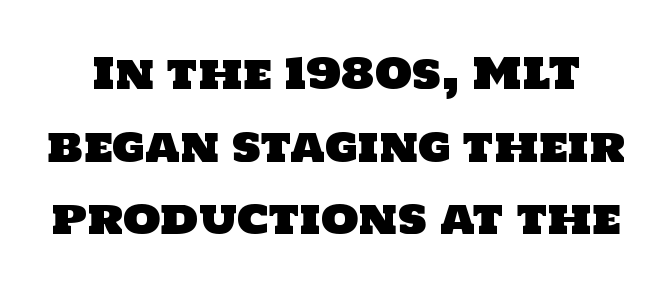
Spacing verdict: proportional, widths tailored to each character. Summary of vertical rhythm: regular, with standard interline spacing. Each word holds together tightly as a unit, with standard inter-letter gaps. The type family on display is of the sans-serif kind. Quick note: underline off.
